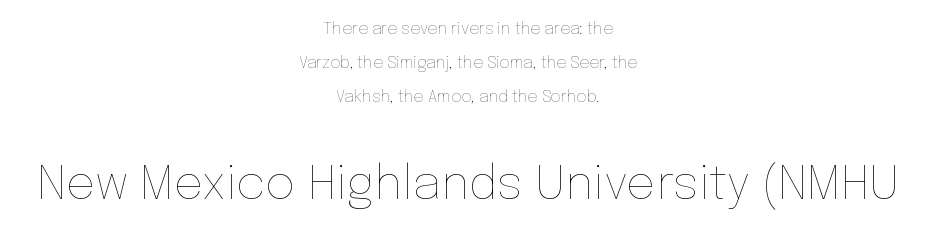
Q: Is the text bold? A: No.
Q: Is the text italic (slanted)? A: No, it is upright.
Q: Is the text underlined? A: No.
Q: How is the paragraph aligned? A: Centered.
Q: Is the spacing between letters normal or unusually wide? A: Normal.
Q: Is the spacing between lines tight, normal or loose? A: Loose.
Q: Which block of text is set in a larger size, the first (top) or the second (bottom)? A: The second (bottom) one.
Q: Width (condensed, normal, or wide)? A: Normal.
Q: Stroke contrast? A: Low.
Q: x-height? A: Medium.
Q: Monospaced? A: No.
